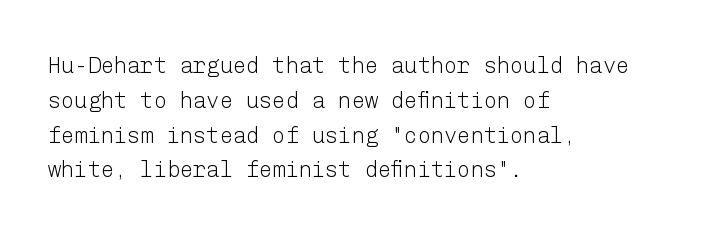
{"italic": "no", "bold": "no", "underline": "no", "align": "left", "line_spacing": "normal", "line_spacing_ratio": 1.58, "letter_spacing": "normal", "letter_spacing_em": 0.0, "glyph_px": 22}
